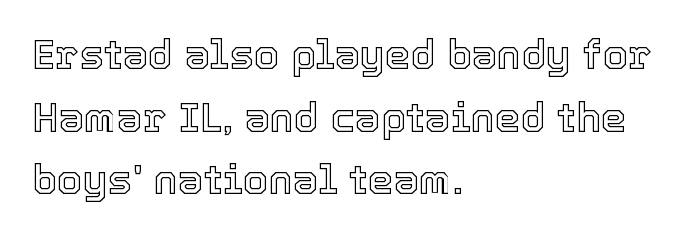
Q: Is the text italic (slanted)? A: No, it is upright.
Q: Is the text underlined? A: No.
Q: How is the paragraph aligned? A: Left-aligned.
Q: Is the spacing between letters normal or unusually wide? A: Normal.
Q: Is the spacing between lines tight, normal or loose? A: Normal.
Q: Width (condensed, normal, or wide)? A: Normal.
Q: x-height? A: Medium.
Q: Monospaced? A: No.
